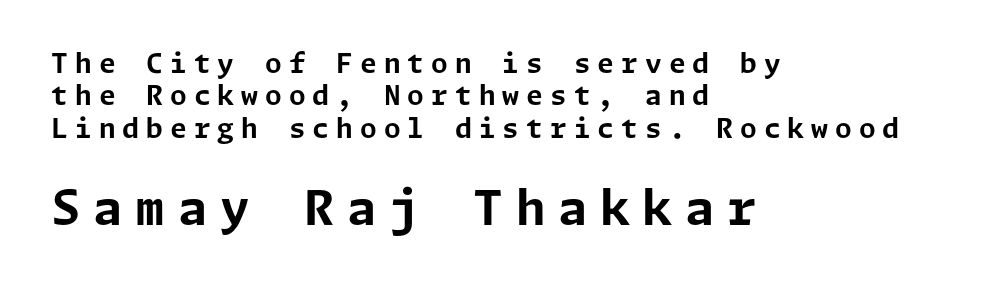
Spacing between characters has been opened up far beyond the box default. A bare baseline throughout the passage. The typesetter chose a ragged-right arrangement here. Unlike a traditional serif, this face leaves its strokes unadorned. The type sits square on the baseline with zero lean. Which of the two is more prominent by size? The second, at the bottom.
